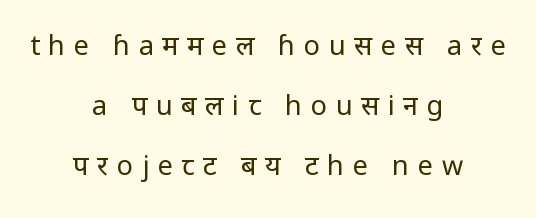
The image shows 27 px text type, upright; set centered, loose line spacing (2.23x), unusually wide letter spacing (+0.32 em), not underlined.
